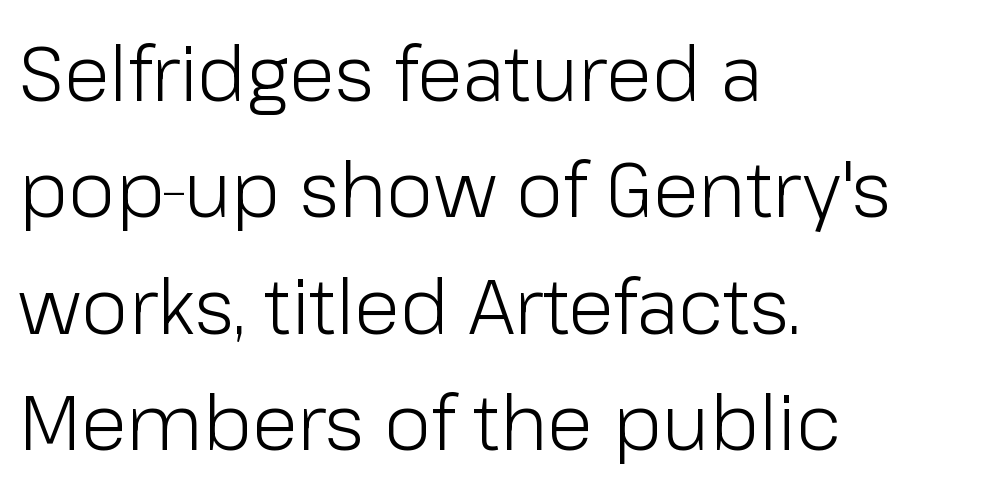
The image shows 76 px light sans-serif type, upright; set left-aligned, normal line spacing (1.53x), normal letter spacing, not underlined; low stroke contrast and a medium x-height.
